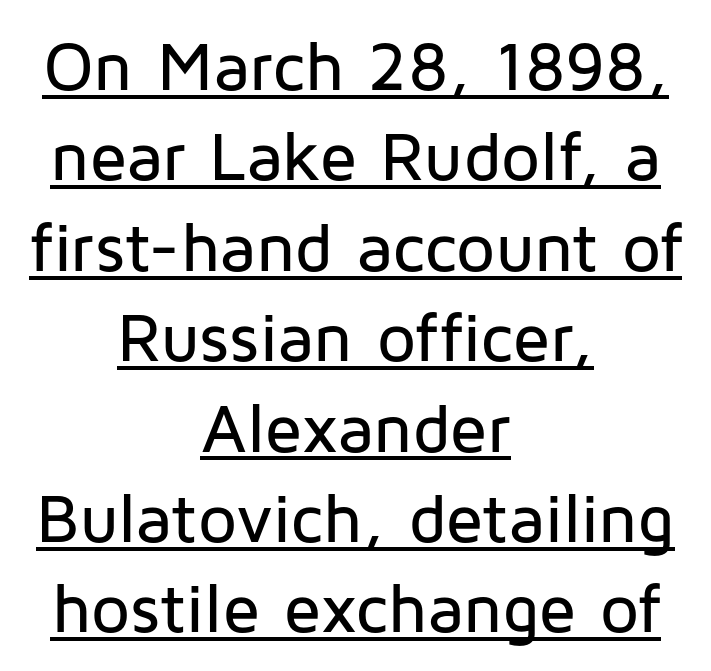
Q: Is the text italic (slanted)? A: No, it is upright.
Q: Is the typeface a serif or a sans-serif typeface? A: Sans-serif.
Q: Is the text underlined? A: Yes.
Q: How is the paragraph aligned? A: Centered.
Q: Is the spacing between letters normal or unusually wide? A: Normal.
Q: Is the spacing between lines tight, normal or loose? A: Normal.
Q: Width (condensed, normal, or wide)? A: Normal.
Q: Stroke contrast? A: Low.
Q: x-height? A: Medium.
Q: Monospaced? A: No.
